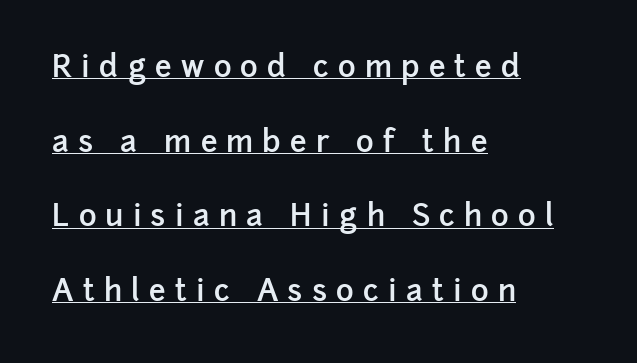
The image shows 30 px semibold sans-serif type, upright; set left-aligned, loose line spacing (2.49x), unusually wide letter spacing (+0.31 em), underlined; low stroke contrast and a medium x-height.
